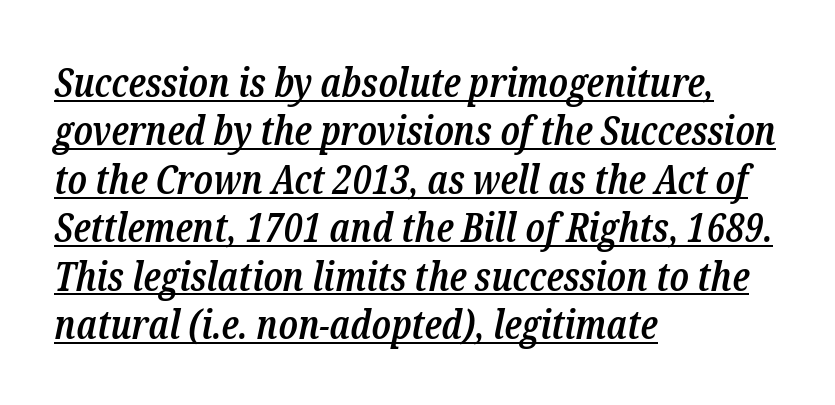
The image shows 40 px semibold, condensed serif type, italic (leaning right); set left-aligned, line spacing 1.21x, normal letter spacing, underlined; low stroke contrast and a medium x-height.
